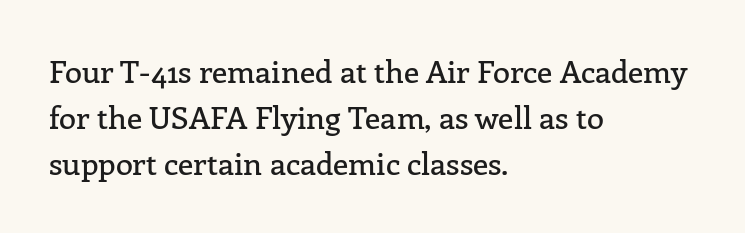
{"serif": "yes", "italic": "no", "width": "normal", "stroke_contrast": "low", "x_height": "medium", "monospaced": "no", "underline": "no", "align": "left", "line_spacing": "normal", "line_spacing_ratio": 1.48, "letter_spacing": "normal", "letter_spacing_em": 0.0, "glyph_px": 31}
